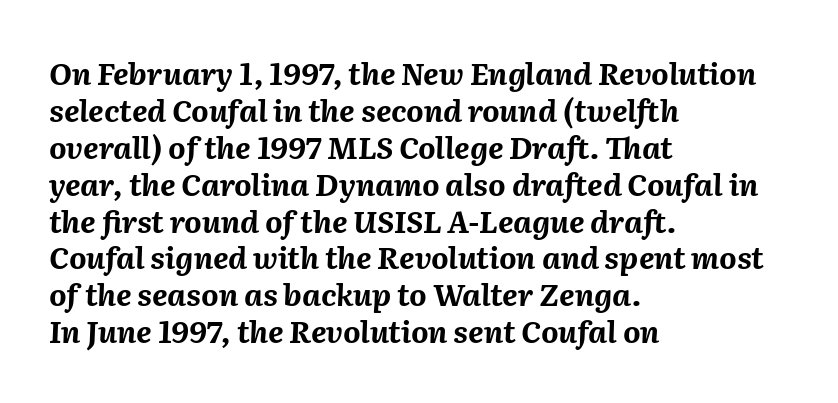
Q: Is the text bold? A: Yes.
Q: Is the text italic (slanted)? A: Yes, it leans right by about 2 degrees.
Q: Is the text underlined? A: No.
Q: How is the paragraph aligned? A: Left-aligned.
Q: Is the spacing between letters normal or unusually wide? A: Normal.
Q: Width (condensed, normal, or wide)? A: Normal.
Q: Stroke contrast? A: Medium.
Q: x-height? A: Medium.
Q: Monospaced? A: No.
